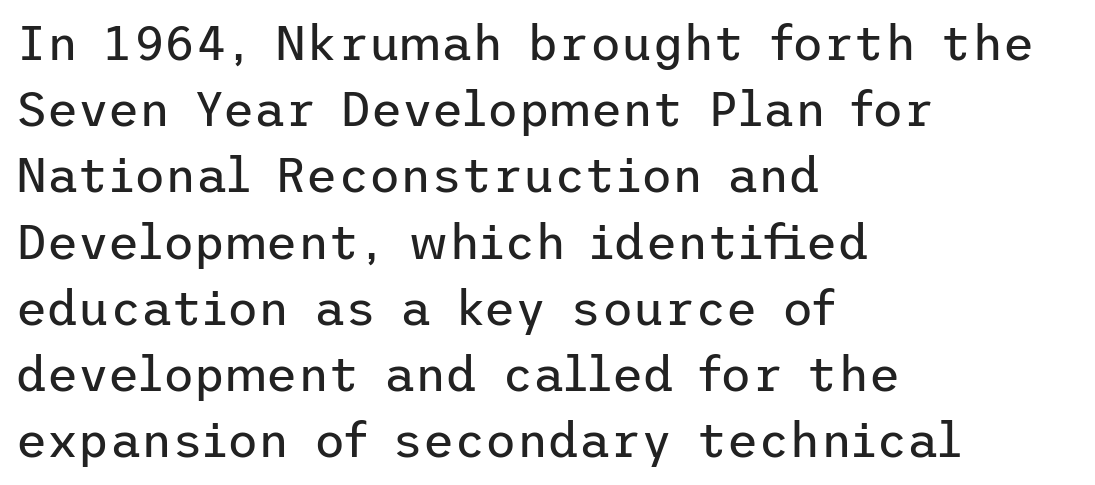
Q: Is the text bold? A: No.
Q: Is the text italic (slanted)? A: No, it is upright.
Q: Is the typeface a serif or a sans-serif typeface? A: Sans-serif.
Q: Is the text underlined? A: No.
Q: How is the paragraph aligned? A: Left-aligned.
Q: Is the spacing between letters normal or unusually wide? A: Normal.
Q: Is the spacing between lines tight, normal or loose? A: Normal.
Q: Width (condensed, normal, or wide)? A: Normal.
Q: Stroke contrast? A: Low.
Q: x-height? A: Medium.
